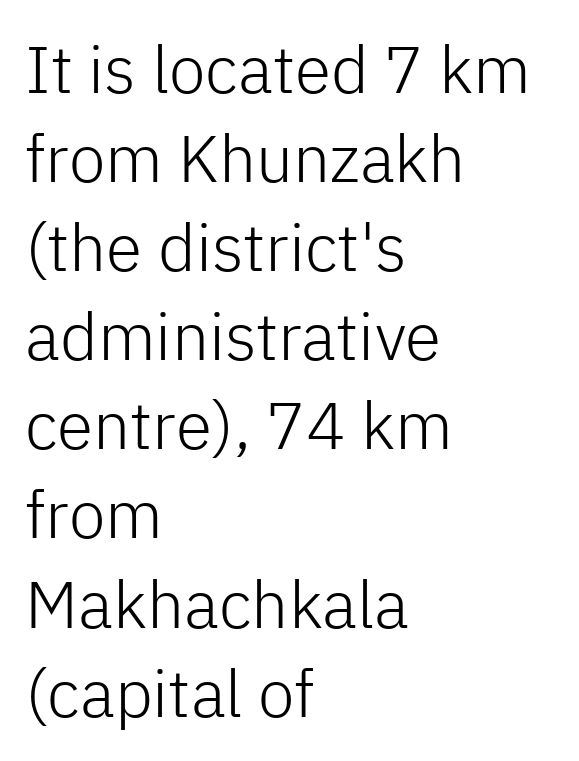
{"serif": "no", "italic": "no", "bold": "no", "weight": "light", "width": "normal", "stroke_contrast": "low", "x_height": "medium", "monospaced": "no", "underline": "no", "align": "left", "line_spacing": "normal", "line_spacing_ratio": 1.35, "letter_spacing": "normal", "letter_spacing_em": 0.0, "glyph_px": 66}
